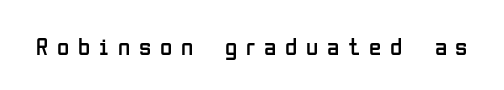
{"italic": "no", "bold": "no", "underline": "no", "letter_spacing": "wide", "letter_spacing_em": 0.35, "glyph_px": 25}
